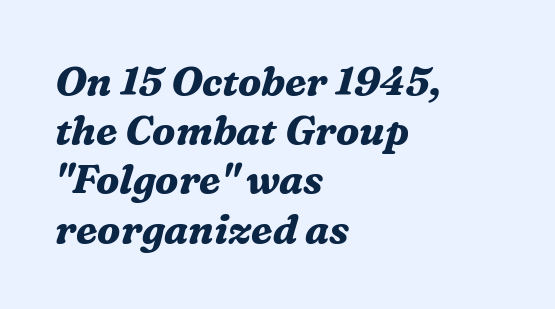
The image shows 40 px bold serif type, italic (leaning right); set left-aligned, line spacing 1.23x, normal letter spacing, not underlined; medium stroke contrast and a medium x-height.
